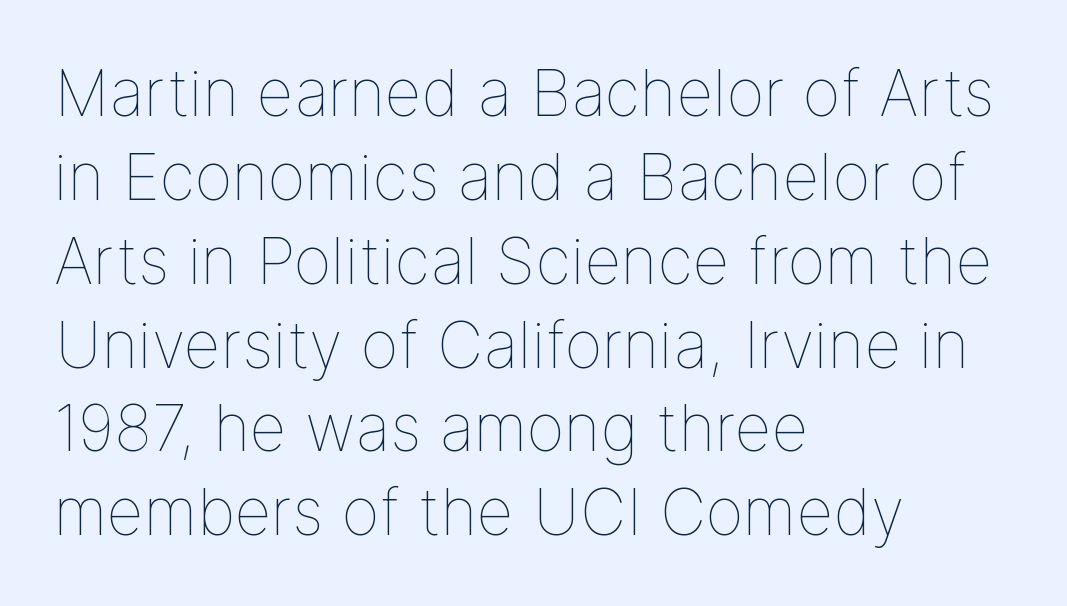
Q: Is the text bold? A: No.
Q: Is the text italic (slanted)? A: No, it is upright.
Q: Is the text underlined? A: No.
Q: How is the paragraph aligned? A: Left-aligned.
Q: Is the spacing between letters normal or unusually wide? A: Normal.
Q: Is the spacing between lines tight, normal or loose? A: Normal.
Q: Width (condensed, normal, or wide)? A: Normal.
Q: Stroke contrast? A: Low.
Q: x-height? A: Medium.
Q: Monospaced? A: No.
